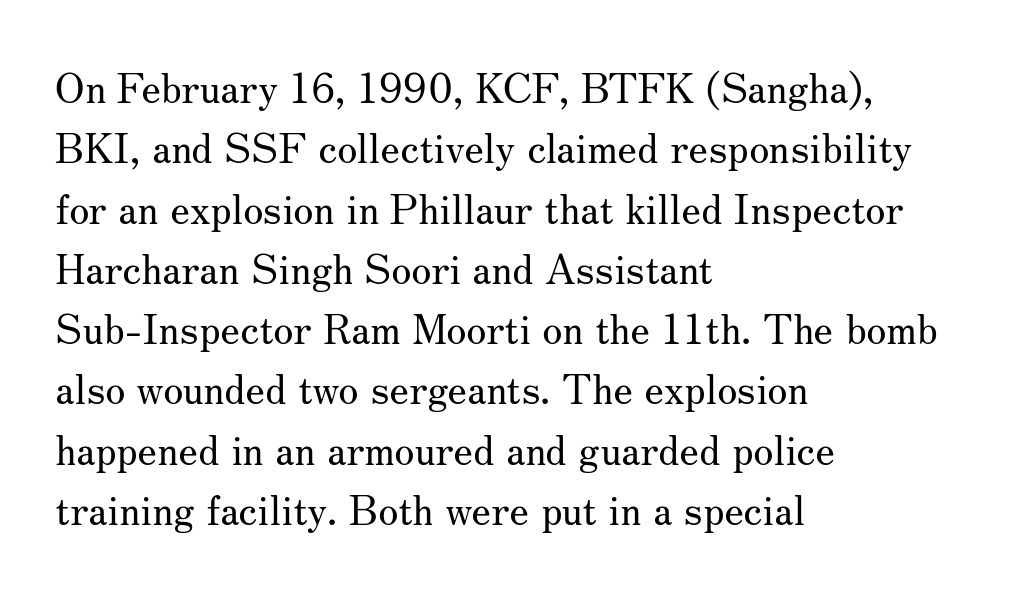
The image shows 41 px regular-weight serif type, upright; set left-aligned, normal line spacing (1.47x), normal letter spacing, not underlined; medium stroke contrast and a small x-height.
